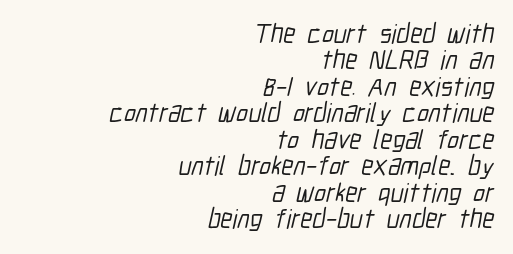
Q: Is the text underlined? A: No.
Q: How is the paragraph aligned? A: Right-aligned.
Q: Is the spacing between letters normal or unusually wide? A: Normal.
Q: Is the spacing between lines tight, normal or loose? A: Tight.
